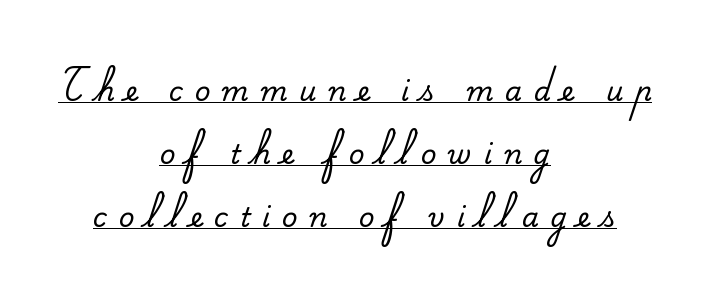
{"underline": "yes", "align": "center", "line_spacing": "loose", "line_spacing_ratio": 2.33, "letter_spacing": "wide", "letter_spacing_em": 0.43, "glyph_px": 27}
